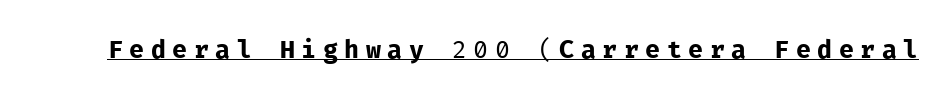
Q: Is the text bold? A: No.
Q: Is the text italic (slanted)? A: No, it is upright.
Q: Is the text underlined? A: Yes.
Q: Is the spacing between letters normal or unusually wide? A: Unusually wide.
